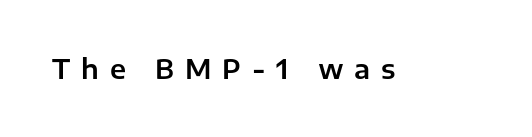
Plain, unruled lines of type. The face used here is rendered with a markedly widened letterfit. This sample uses an upright cut, with every glyph sitting square on the baseline.
